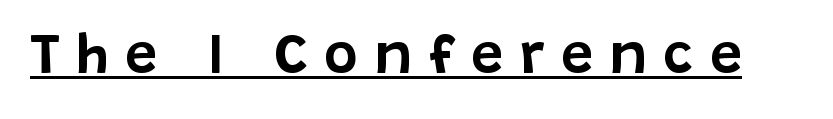
{"serif": "no", "italic": "no", "width": "normal", "stroke_contrast": "low", "x_height": "large", "monospaced": "no", "underline": "yes", "letter_spacing": "wide", "letter_spacing_em": 0.28, "glyph_px": 58}
